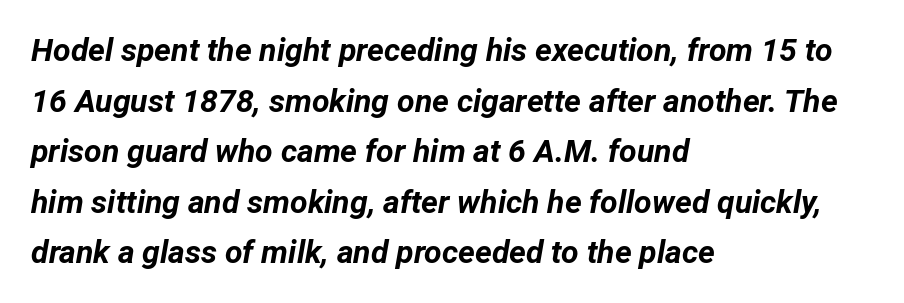
The image shows 32 px bold type, italic (leaning right); set left-aligned, normal line spacing (1.58x), normal letter spacing, not underlined; low stroke contrast and a medium x-height.
